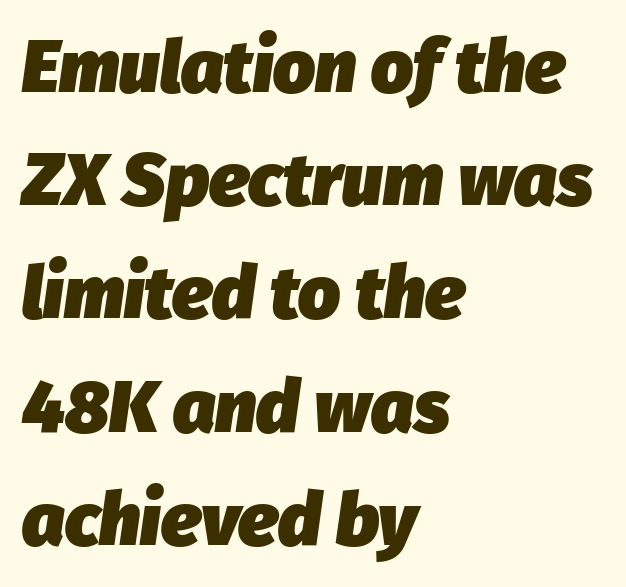
{"italic": "yes", "lean": "right", "slant_degrees": 8, "bold": "yes", "weight": "heavy", "width": "normal", "stroke_contrast": "low", "x_height": "medium", "monospaced": "no", "underline": "no", "align": "left", "line_spacing": "normal", "line_spacing_ratio": 1.53, "letter_spacing": "normal", "letter_spacing_em": 0.0, "glyph_px": 74}
